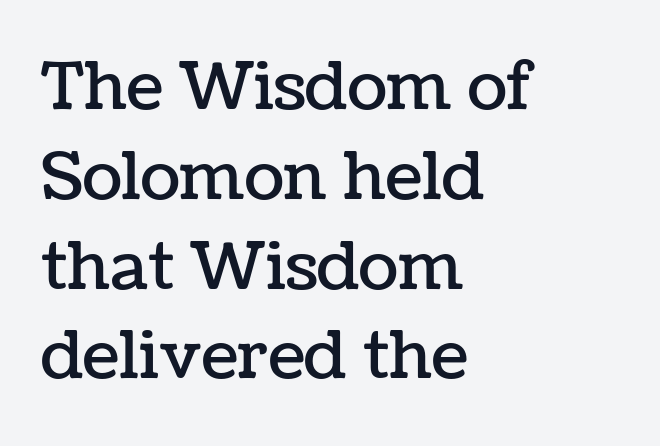
The image shows 66 px text type, upright; set left-aligned, normal line spacing (1.36x), normal letter spacing, not underlined; low stroke contrast and a medium x-height.
